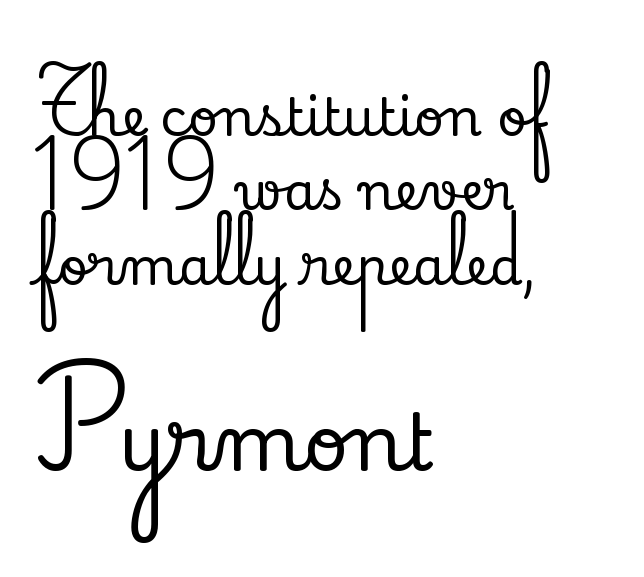
{"serif": "yes", "italic": "no", "width": "normal", "stroke_contrast": "low", "x_height": "small", "monospaced": "no", "underline": "no", "align": "left", "line_spacing": "normal", "line_spacing_ratio": 1.43, "letter_spacing": "normal", "letter_spacing_em": 0.0, "larger_block": "second", "size_ratio": 1.5, "glyph_px": 78}
